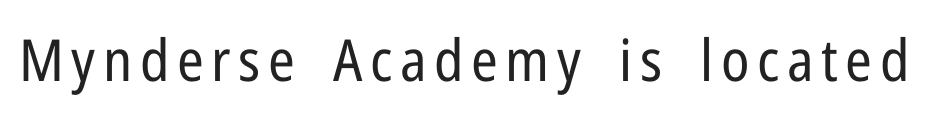
Q: Is the text bold? A: No.
Q: Is the text italic (slanted)? A: No, it is upright.
Q: Is the typeface a serif or a sans-serif typeface? A: Sans-serif.
Q: Is the text underlined? A: No.
Q: Width (condensed, normal, or wide)? A: Condensed.
Q: Stroke contrast? A: Low.
Q: x-height? A: Medium.
Q: Monospaced? A: No.
